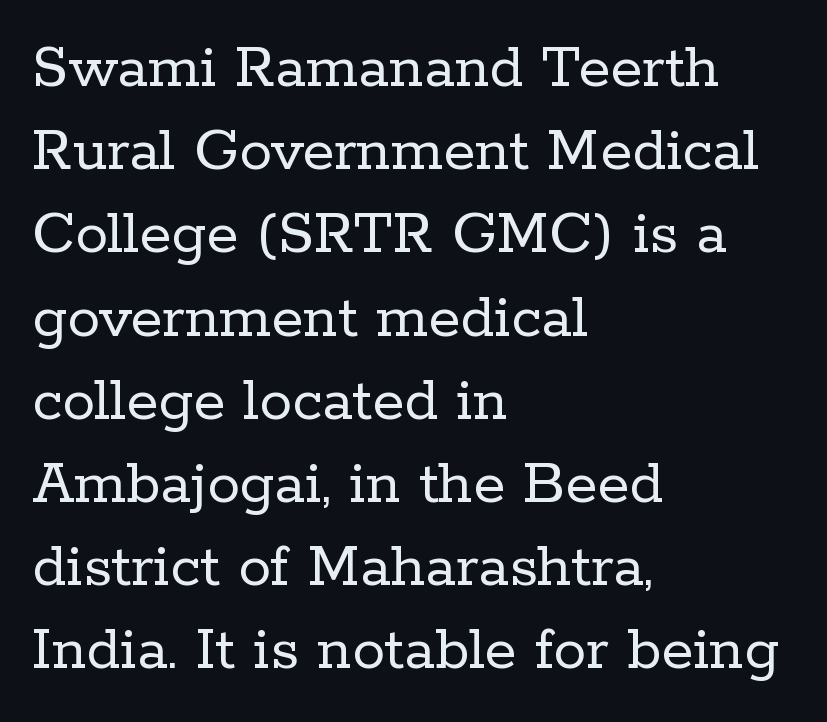
The image shows 65 px regular-weight serif type, upright; set left-aligned, normal line spacing (1.28x), normal letter spacing, not underlined; low stroke contrast and a medium x-height.
